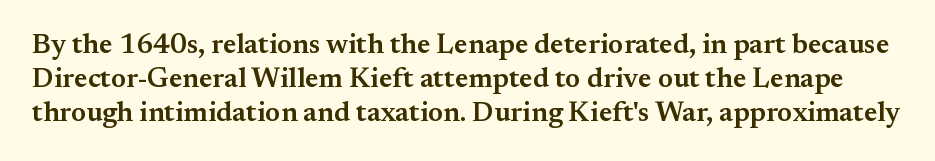
The image shows 28 px semibold serif type, upright; set line spacing 1.21x, normal letter spacing, not underlined; medium stroke contrast and a small x-height.
